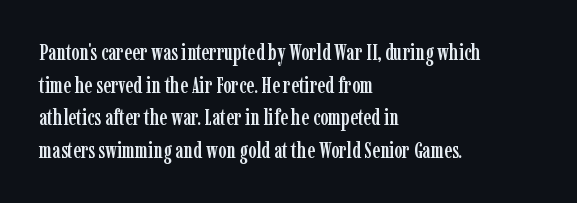
Q: Is the text italic (slanted)? A: No, it is upright.
Q: Is the text underlined? A: No.
Q: How is the paragraph aligned? A: Left-aligned.
Q: Is the spacing between letters normal or unusually wide? A: Normal.
Q: Is the spacing between lines tight, normal or loose? A: Normal.
